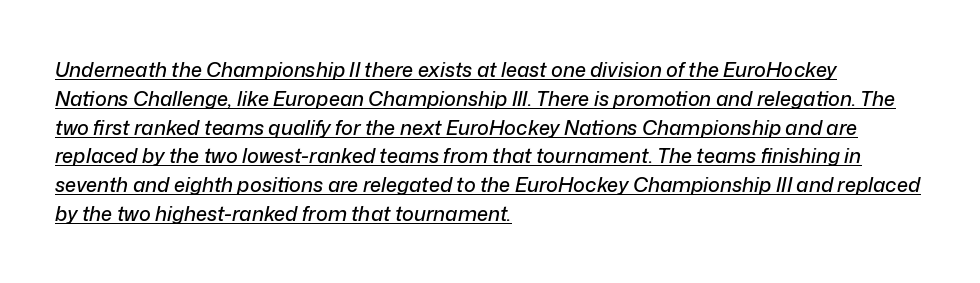
{"italic": "yes", "lean": "right", "slant_degrees": 12, "underline": "yes", "align": "left", "line_spacing": "normal", "line_spacing_ratio": 1.44, "letter_spacing": "normal", "letter_spacing_em": 0.0, "glyph_px": 20}
